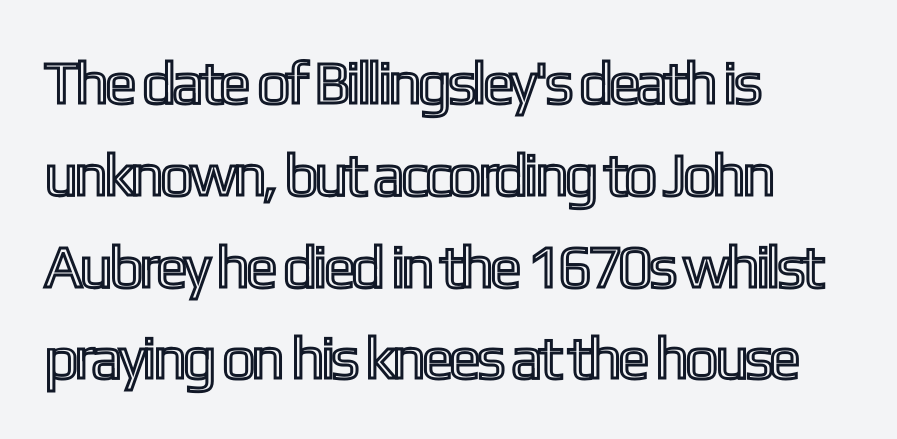
Q: Is the text italic (slanted)? A: No, it is upright.
Q: Is the text underlined? A: No.
Q: How is the paragraph aligned? A: Left-aligned.
Q: Is the spacing between letters normal or unusually wide? A: Normal.
Q: Is the spacing between lines tight, normal or loose? A: Normal.
Q: Width (condensed, normal, or wide)? A: Condensed.
Q: x-height? A: Medium.
Q: Monospaced? A: No.
